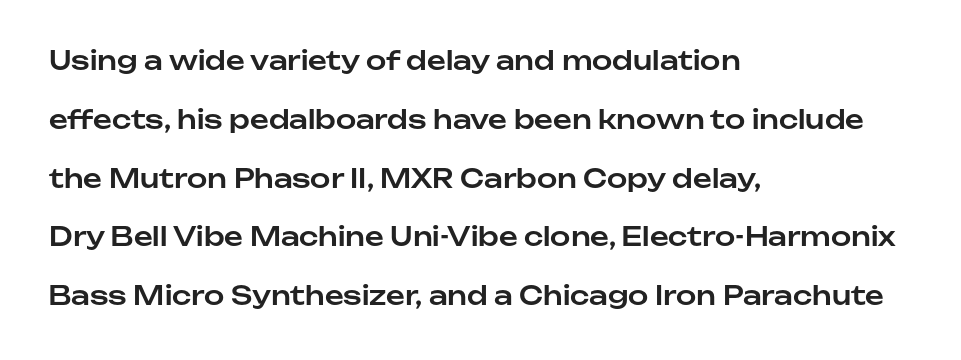
Q: Is the text italic (slanted)? A: No, it is upright.
Q: Is the text underlined? A: No.
Q: How is the paragraph aligned? A: Left-aligned.
Q: Is the spacing between letters normal or unusually wide? A: Normal.
Q: Is the spacing between lines tight, normal or loose? A: Loose.
